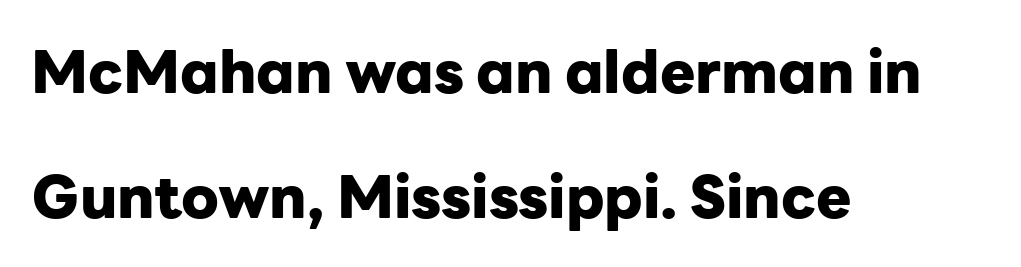
Q: Is the text bold? A: Yes.
Q: Is the text italic (slanted)? A: No, it is upright.
Q: Is the typeface a serif or a sans-serif typeface? A: Sans-serif.
Q: Is the text underlined? A: No.
Q: How is the paragraph aligned? A: Left-aligned.
Q: Is the spacing between letters normal or unusually wide? A: Normal.
Q: Is the spacing between lines tight, normal or loose? A: Loose.
Q: Width (condensed, normal, or wide)? A: Normal.
Q: Stroke contrast? A: Low.
Q: x-height? A: Medium.
Q: Monospaced? A: No.
